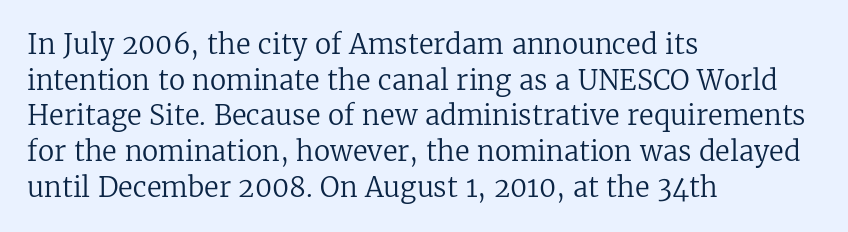
Q: Is the text bold? A: No.
Q: Is the text italic (slanted)? A: No, it is upright.
Q: Is the text underlined? A: No.
Q: How is the paragraph aligned? A: Left-aligned.
Q: Is the spacing between letters normal or unusually wide? A: Normal.
Q: Is the spacing between lines tight, normal or loose? A: Normal.
